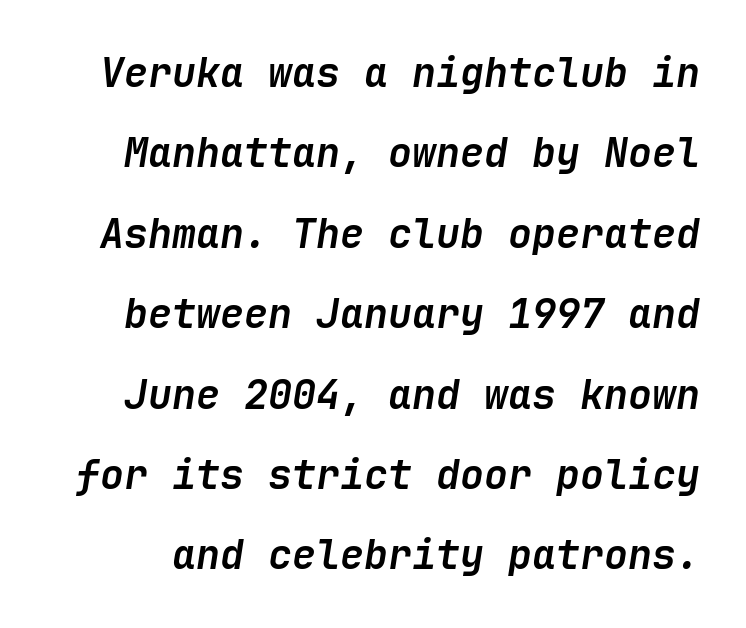
The image shows 40 px semibold type, italic (leaning right); set loose line spacing (2.01x), normal letter spacing, not underlined; low stroke contrast and a medium x-height.
